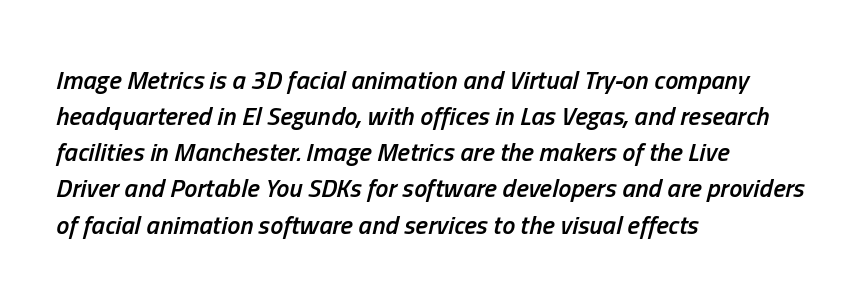
Notice how the stems are inclined rather than vertical — that's the hallmark of italics. The compositor pushed each line to the left boundary. This is moderately heavy type, rendered in semibold. Rows of type keep a routine distance in the vertical direction.
